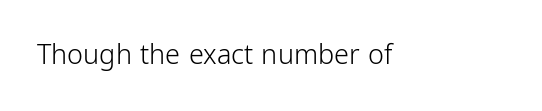
Has an underline been added? It has not. The type is set solid horizontally, with unmodified tracking. The characters are drawn with everyday or finer stroke widths. Every character sits straight up, as roman type does.
